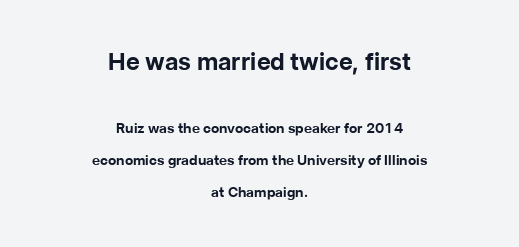
Q: Is the text bold? A: Yes.
Q: Is the text italic (slanted)? A: No, it is upright.
Q: Is the text underlined? A: No.
Q: How is the paragraph aligned? A: Centered.
Q: Is the spacing between letters normal or unusually wide? A: Normal.
Q: Is the spacing between lines tight, normal or loose? A: Loose.
Q: Which block of text is set in a larger size, the first (top) or the second (bottom)? A: The first (top) one.
